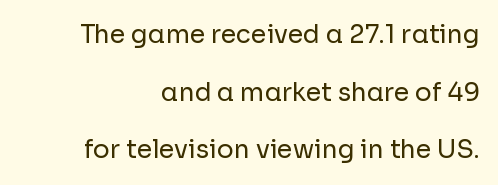
The image shows 25 px text type, upright; set right-aligned, loose line spacing (2.31x), normal letter spacing, not underlined.
